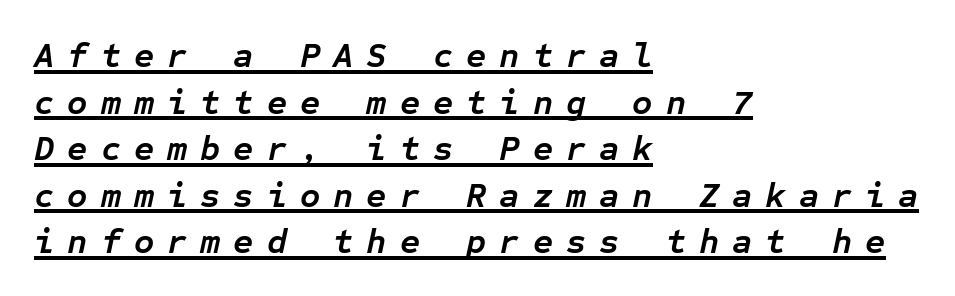
The image shows 35 px semibold type, italic (leaning right), monospaced; set left-aligned, normal line spacing (1.33x), unusually wide letter spacing (+0.37 em), underlined; low stroke contrast and a medium x-height.
